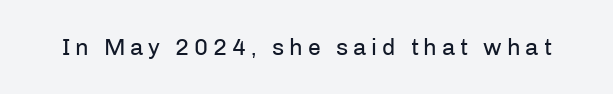
Q: Is the text bold? A: No.
Q: Is the text italic (slanted)? A: No, it is upright.
Q: Is the text underlined? A: No.
Q: Is the spacing between letters normal or unusually wide? A: Unusually wide.
